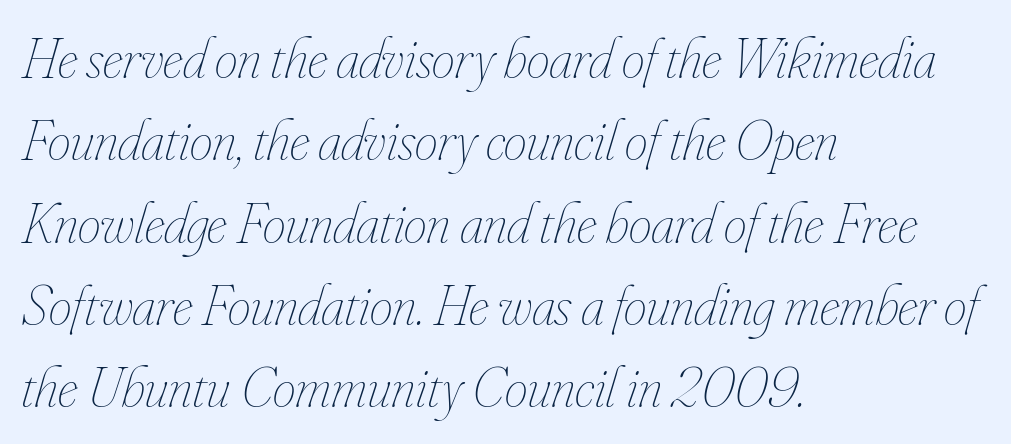
{"italic": "yes", "lean": "right", "slant_degrees": 16, "bold": "no", "weight": "thin", "width": "condensed", "stroke_contrast": "low", "x_height": "small", "monospaced": "no", "underline": "no", "align": "left", "line_spacing": "normal", "line_spacing_ratio": 1.42, "letter_spacing": "normal", "letter_spacing_em": 0.0, "glyph_px": 58}
